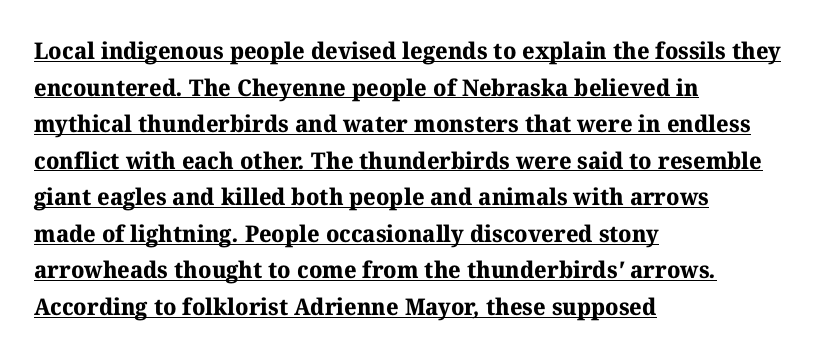
{"bold": "yes", "underline": "yes", "align": "left", "line_spacing": "normal", "line_spacing_ratio": 1.59, "letter_spacing": "normal", "letter_spacing_em": 0.0, "glyph_px": 23}
